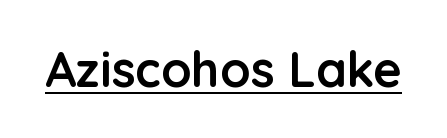
The image shows 49 px semibold sans-serif type, upright; set normal letter spacing, underlined; low stroke contrast and a medium x-height.
